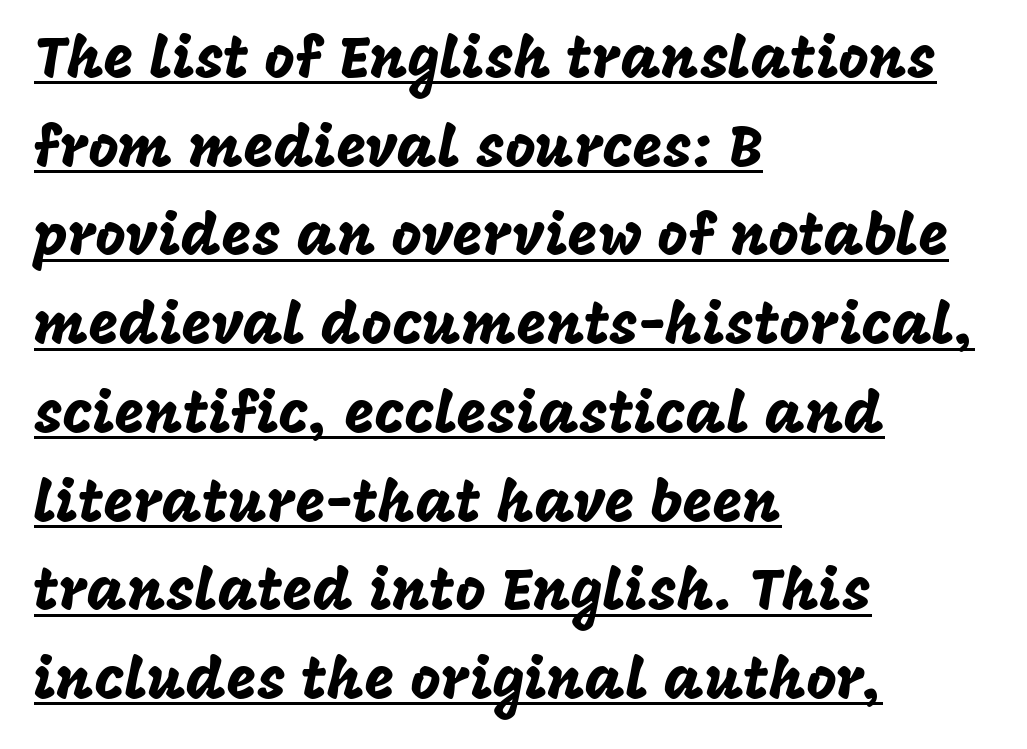
Q: Is the text italic (slanted)? A: Yes.
Q: Is the typeface a serif or a sans-serif typeface? A: Sans-serif.
Q: Is the text underlined? A: Yes.
Q: How is the paragraph aligned? A: Left-aligned.
Q: Is the spacing between letters normal or unusually wide? A: Normal.
Q: Is the spacing between lines tight, normal or loose? A: Normal.
Q: Width (condensed, normal, or wide)? A: Normal.
Q: Stroke contrast? A: Low.
Q: x-height? A: Large.
Q: Monospaced? A: No.
